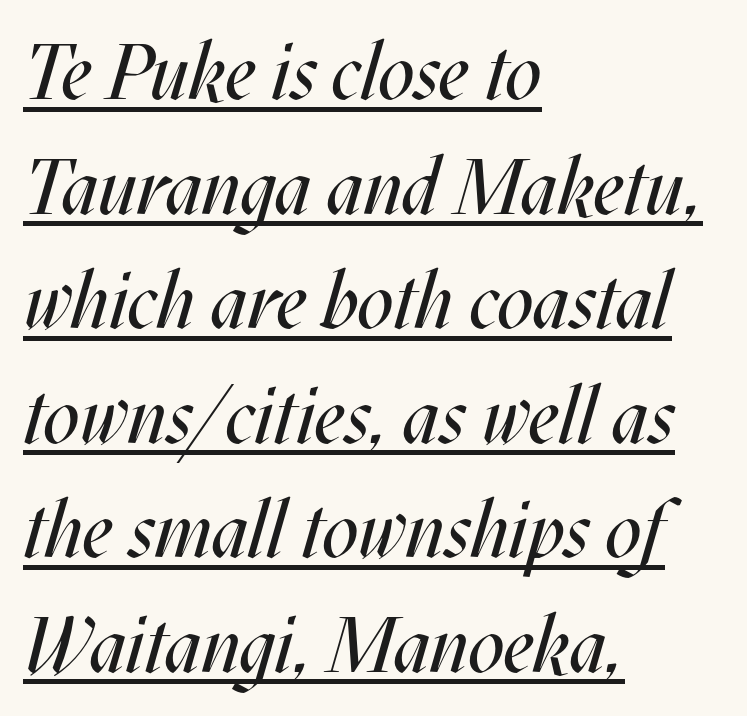
The image shows 79 px regular-weight, condensed type, italic (leaning right); set left-aligned, normal line spacing (1.45x), normal letter spacing, underlined; medium stroke contrast and a large x-height.
